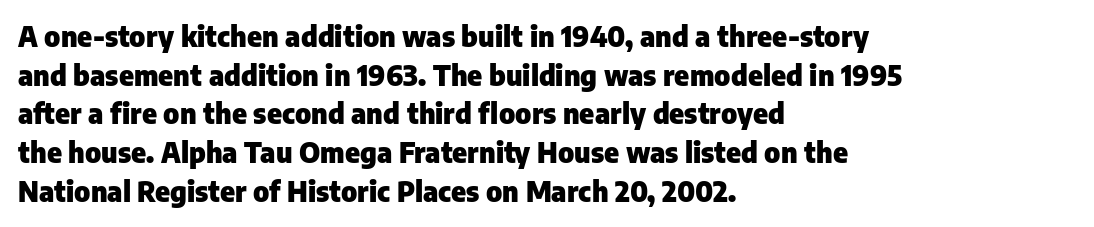
Where is the straight margin? On the left. Looks like regular typesetting: each glyph gets only the width it needs. The space between consecutive lines is moderate. Short note: letters normally spaced. These lines carry a lot of weight — the face is fully bold.
